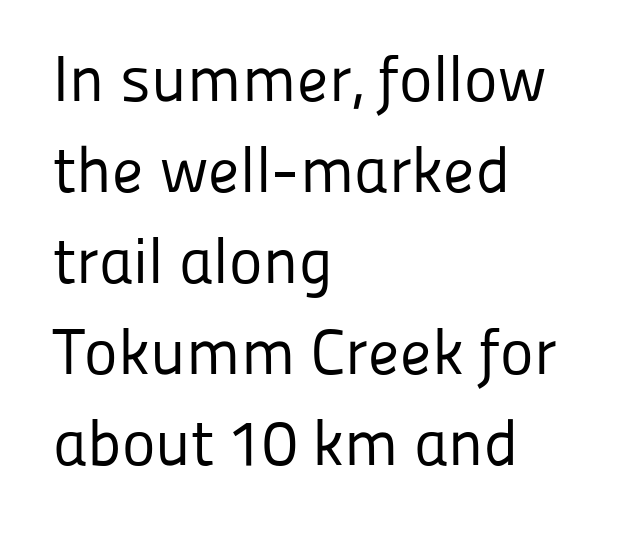
Q: Is the text bold? A: No.
Q: Is the text italic (slanted)? A: No, it is upright.
Q: Is the typeface a serif or a sans-serif typeface? A: Sans-serif.
Q: Is the text underlined? A: No.
Q: How is the paragraph aligned? A: Left-aligned.
Q: Is the spacing between letters normal or unusually wide? A: Normal.
Q: Is the spacing between lines tight, normal or loose? A: Normal.
Q: Width (condensed, normal, or wide)? A: Normal.
Q: Stroke contrast? A: Low.
Q: x-height? A: Medium.
Q: Monospaced? A: No.
